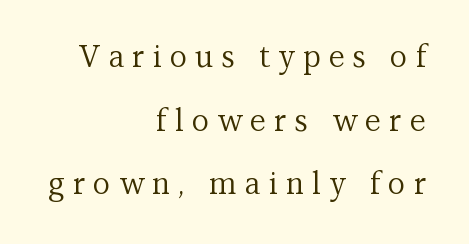
Q: Is the text bold? A: No.
Q: Is the text italic (slanted)? A: No, it is upright.
Q: Is the typeface a serif or a sans-serif typeface? A: Serif.
Q: Is the text underlined? A: No.
Q: How is the paragraph aligned? A: Right-aligned.
Q: Is the spacing between letters normal or unusually wide? A: Unusually wide.
Q: Is the spacing between lines tight, normal or loose? A: Loose.
Q: Width (condensed, normal, or wide)? A: Normal.
Q: Stroke contrast? A: Medium.
Q: x-height? A: Medium.
Q: Monospaced? A: No.
